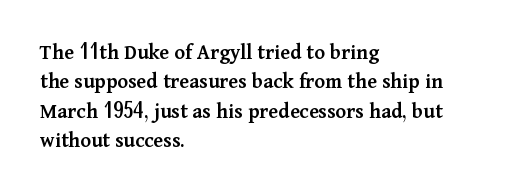
The image shows 22 px text type, upright; set left-aligned, normal line spacing (1.34x), normal letter spacing, not underlined.
